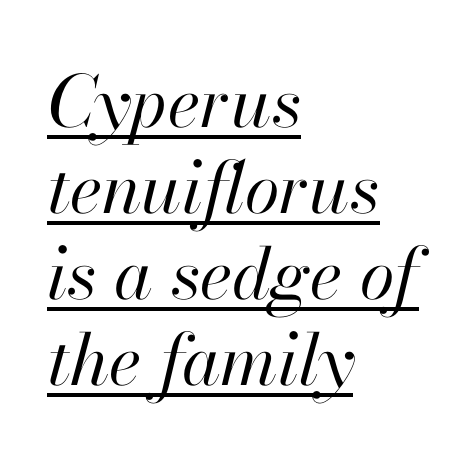
{"italic": "yes", "lean": "right", "slant_degrees": 13, "bold": "no", "weight": "regular", "width": "normal", "stroke_contrast": "high", "x_height": "small", "monospaced": "no", "underline": "yes", "align": "left", "line_spacing_ratio": 1.21, "letter_spacing": "normal", "letter_spacing_em": 0.0, "glyph_px": 71}
